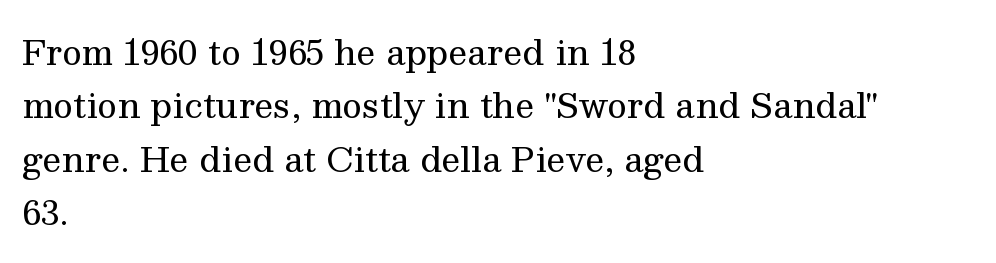
The image shows 34 px regular-weight serif type, upright; set left-aligned, normal line spacing (1.57x), normal letter spacing, not underlined; medium stroke contrast and a medium x-height.
